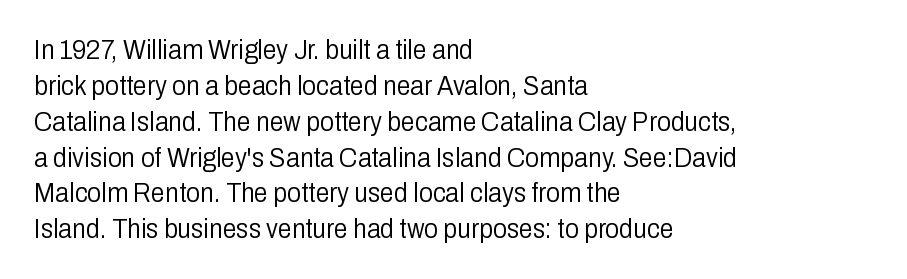
The image shows 28 px light, condensed sans-serif type, upright; set left-aligned, normal line spacing (1.28x), normal letter spacing, not underlined; low stroke contrast and a medium x-height.
